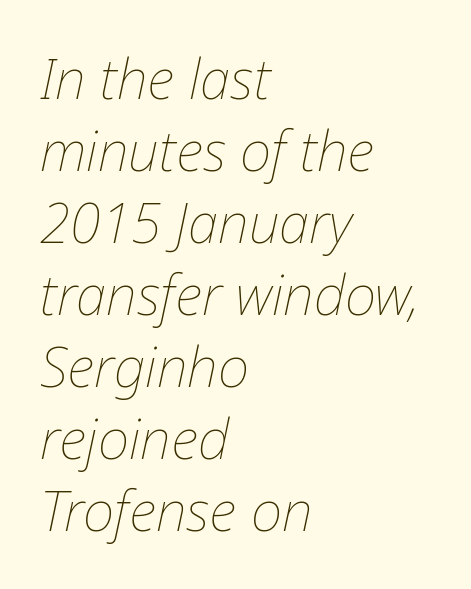
Q: Is the text bold? A: No.
Q: Is the text italic (slanted)? A: Yes, it leans right by about 12 degrees.
Q: Is the text underlined? A: No.
Q: How is the paragraph aligned? A: Left-aligned.
Q: Is the spacing between letters normal or unusually wide? A: Normal.
Q: Is the spacing between lines tight, normal or loose? A: Normal.
Q: Width (condensed, normal, or wide)? A: Normal.
Q: Stroke contrast? A: Low.
Q: x-height? A: Medium.
Q: Monospaced? A: No.
